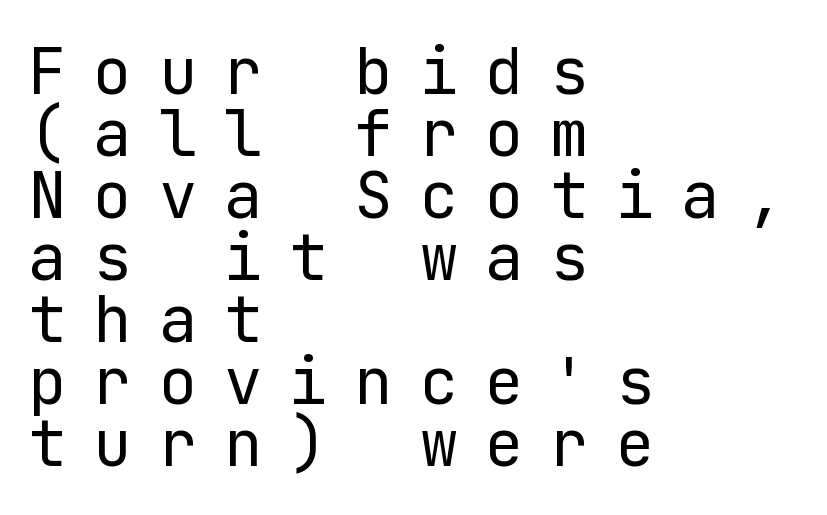
Baseline-to-baseline distance is barely more than the letter height. This sample uses a sans-serif face. A typesetter would call this heavily tracked-out type. Posture: vertical.
